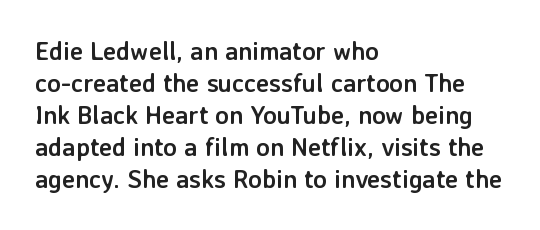
Q: Is the text bold? A: Yes.
Q: Is the text italic (slanted)? A: No, it is upright.
Q: Is the text underlined? A: No.
Q: How is the paragraph aligned? A: Left-aligned.
Q: Is the spacing between letters normal or unusually wide? A: Normal.
Q: Is the spacing between lines tight, normal or loose? A: Normal.
